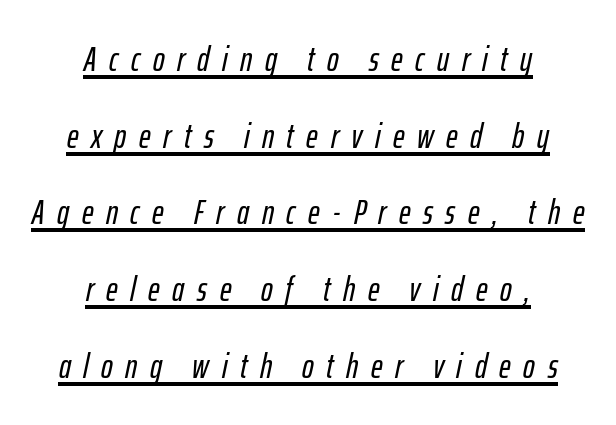
Q: Is the text italic (slanted)? A: Yes, it leans right by about 12 degrees.
Q: Is the text underlined? A: Yes.
Q: How is the paragraph aligned? A: Centered.
Q: Is the spacing between letters normal or unusually wide? A: Unusually wide.
Q: Is the spacing between lines tight, normal or loose? A: Loose.
Q: Width (condensed, normal, or wide)? A: Condensed.
Q: Stroke contrast? A: Low.
Q: x-height? A: Medium.
Q: Monospaced? A: No.
